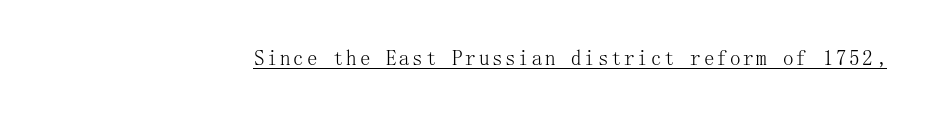
Q: Is the text bold? A: No.
Q: Is the text italic (slanted)? A: No, it is upright.
Q: Is the text underlined? A: Yes.
